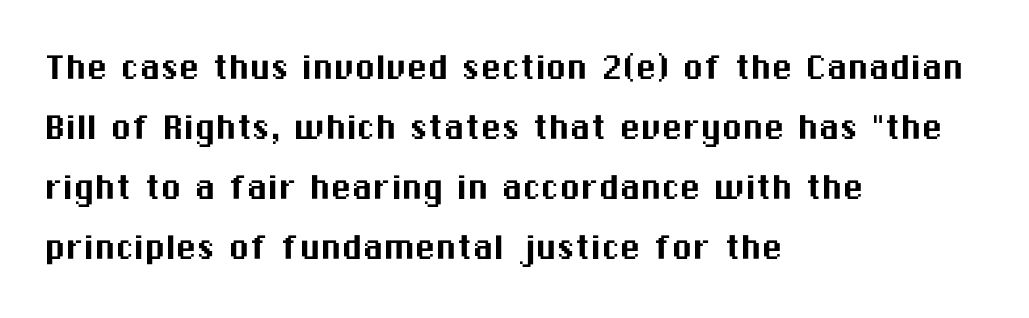
Q: Is the text italic (slanted)? A: No, it is upright.
Q: Is the typeface a serif or a sans-serif typeface? A: Sans-serif.
Q: Is the text underlined? A: No.
Q: How is the paragraph aligned? A: Left-aligned.
Q: Is the spacing between letters normal or unusually wide? A: Normal.
Q: Is the spacing between lines tight, normal or loose? A: Normal.
Q: Width (condensed, normal, or wide)? A: Normal.
Q: Stroke contrast? A: Medium.
Q: x-height? A: Medium.
Q: Monospaced? A: No.
